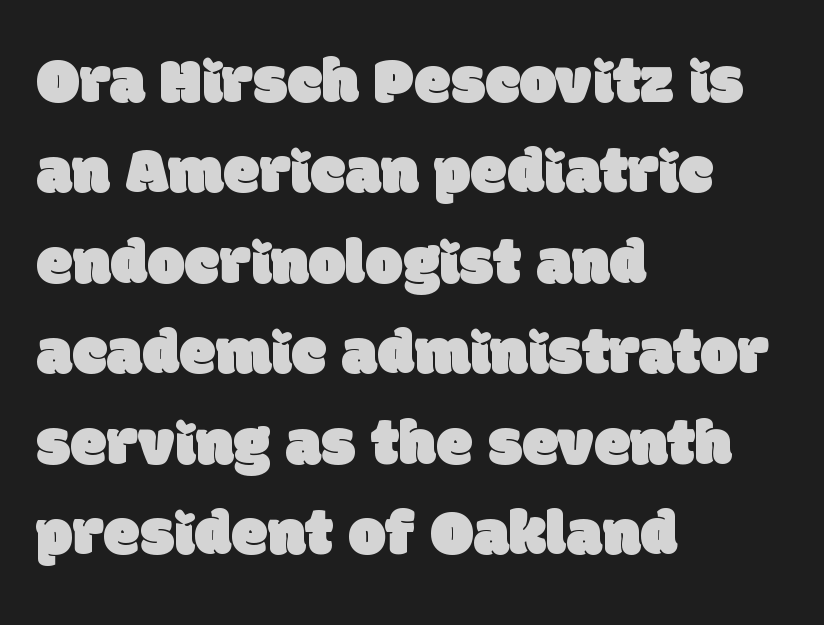
The image shows 66 px sans-serif type; set left-aligned, normal line spacing (1.37x), normal letter spacing, not underlined; low stroke contrast and a large x-height.
